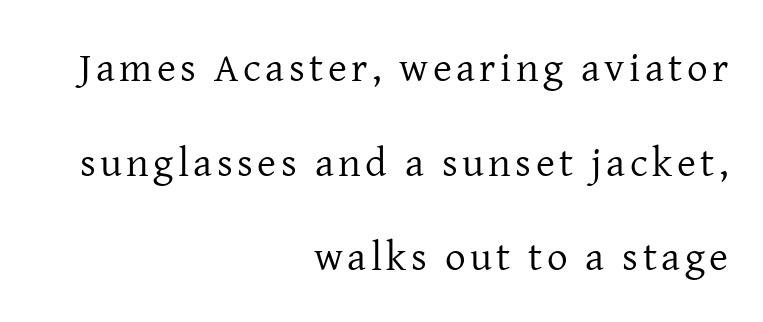
The image shows 41 px regular-weight serif type, upright; set right-aligned, loose line spacing (2.31x), not underlined; low stroke contrast and a medium x-height.
